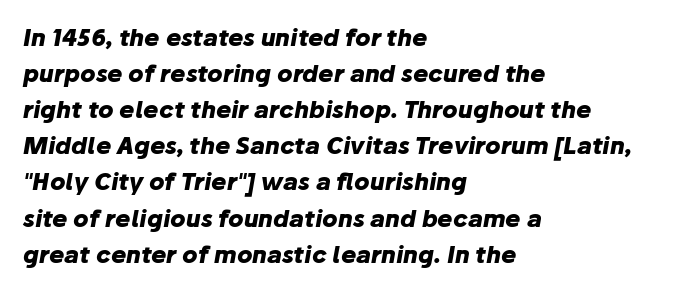
The image shows 23 px bold type, italic (leaning right); set left-aligned, normal line spacing (1.57x), normal letter spacing, not underlined.
